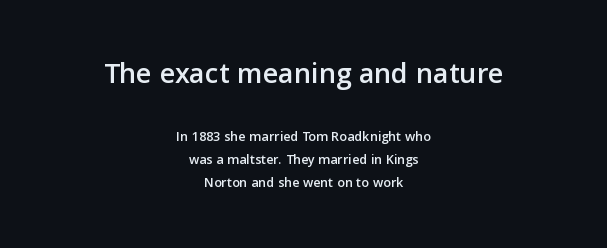
Q: Is the text italic (slanted)? A: No, it is upright.
Q: Is the typeface a serif or a sans-serif typeface? A: Sans-serif.
Q: Is the text underlined? A: No.
Q: How is the paragraph aligned? A: Centered.
Q: Is the spacing between letters normal or unusually wide? A: Normal.
Q: Is the spacing between lines tight, normal or loose? A: Normal.
Q: Which block of text is set in a larger size, the first (top) or the second (bottom)? A: The first (top) one.
Q: Width (condensed, normal, or wide)? A: Normal.
Q: Stroke contrast? A: Low.
Q: x-height? A: Medium.
Q: Monospaced? A: No.
